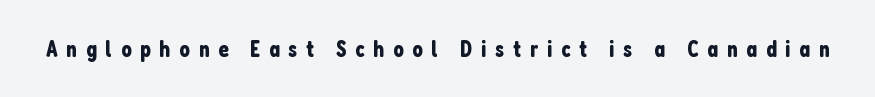
Q: Is the text italic (slanted)? A: No, it is upright.
Q: Is the text underlined? A: No.
Q: Is the spacing between letters normal or unusually wide? A: Unusually wide.
